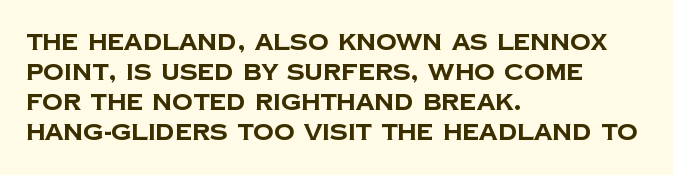
The string is rendered with underlining switched off. The vertical gap from one line to the next is medium. Where is the straight margin? On the left. Short note: letters normally spaced. These lines carry a lot of weight — the face is fully bold.
